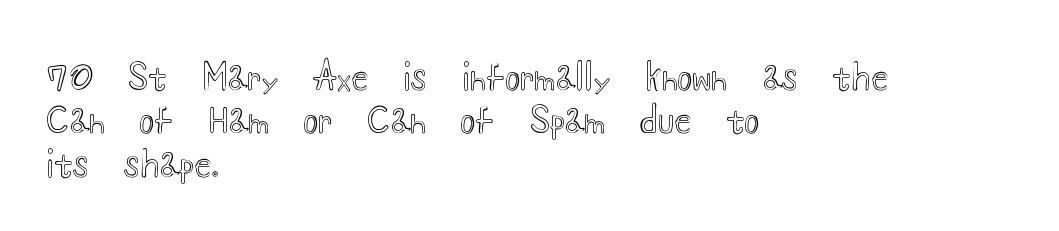
The face used here is proportionally spaced, like ordinary book or web type. The type is set solid horizontally, with unmodified tracking. Quick note: underline off. Line beginnings align vertically; line endings do not. The specimen reads as upright at a glance.
